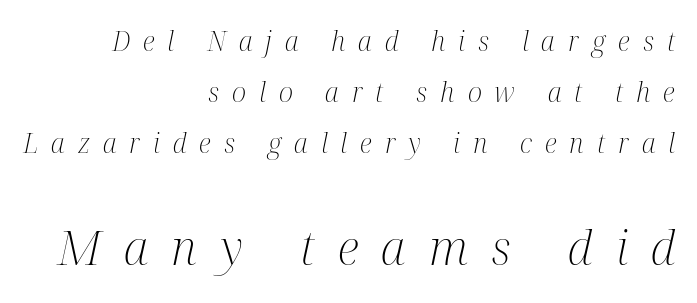
The image shows 48 px light, condensed serif type, italic (leaning right); set right-aligned, line spacing 1.89x, unusually wide letter spacing (+0.48 em), not underlined; the second (bottom) block is 1.78x larger; medium stroke contrast and a medium x-height.
